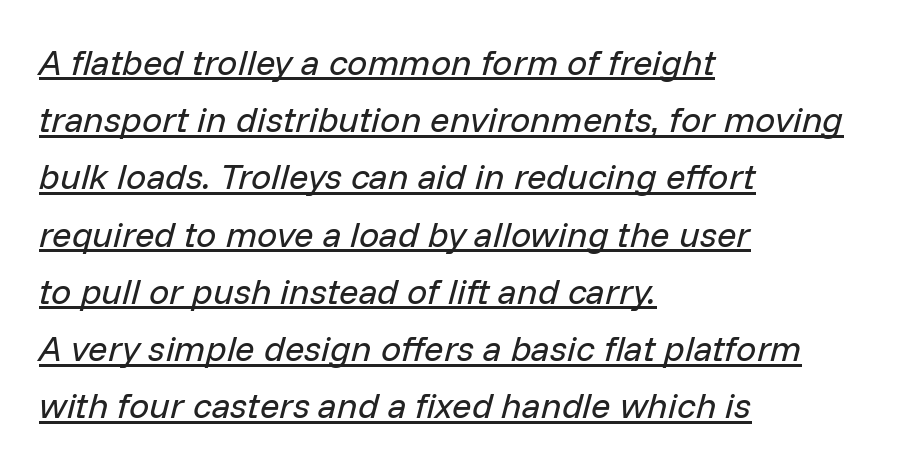
Q: Is the text bold? A: No.
Q: Is the text italic (slanted)? A: Yes, it leans right by about 14 degrees.
Q: Is the text underlined? A: Yes.
Q: How is the paragraph aligned? A: Left-aligned.
Q: Is the spacing between letters normal or unusually wide? A: Normal.
Q: Is the spacing between lines tight, normal or loose? A: Normal.
Q: Width (condensed, normal, or wide)? A: Normal.
Q: Stroke contrast? A: Low.
Q: x-height? A: Medium.
Q: Monospaced? A: No.
